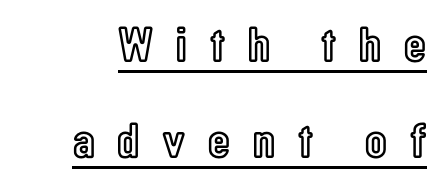
Vertical strokes here are truly vertical. Character widths vary here, with narrow letters taking less room than wide ones. Characters follow at a spacing far wider than the type designer built in. Loosely led — the rows are spread out.
